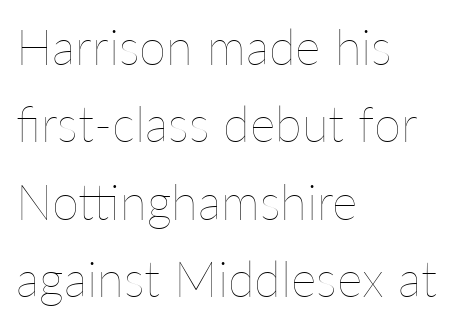
Q: Is the text bold? A: No.
Q: Is the text italic (slanted)? A: No, it is upright.
Q: Is the text underlined? A: No.
Q: How is the paragraph aligned? A: Left-aligned.
Q: Is the spacing between letters normal or unusually wide? A: Normal.
Q: Is the spacing between lines tight, normal or loose? A: Normal.
Q: Width (condensed, normal, or wide)? A: Normal.
Q: Stroke contrast? A: Low.
Q: x-height? A: Medium.
Q: Monospaced? A: No.
